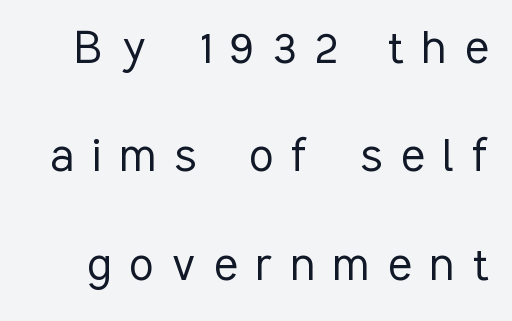
{"serif": "no", "italic": "no", "bold": "no", "weight": "light", "width": "condensed", "stroke_contrast": "low", "x_height": "medium", "monospaced": "no", "underline": "no", "line_spacing": "loose", "line_spacing_ratio": 1.97, "letter_spacing": "wide", "letter_spacing_em": 0.34, "glyph_px": 55}
